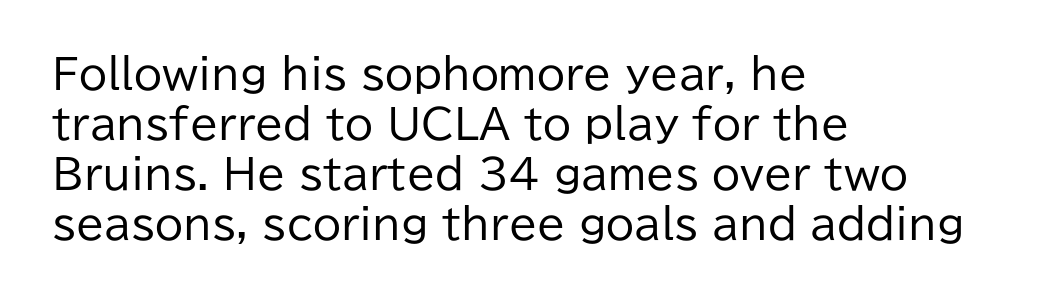
Q: Is the text bold? A: No.
Q: Is the text italic (slanted)? A: No, it is upright.
Q: Is the typeface a serif or a sans-serif typeface? A: Sans-serif.
Q: Is the text underlined? A: No.
Q: How is the paragraph aligned? A: Left-aligned.
Q: Is the spacing between letters normal or unusually wide? A: Normal.
Q: Width (condensed, normal, or wide)? A: Normal.
Q: Stroke contrast? A: Low.
Q: x-height? A: Medium.
Q: Monospaced? A: No.
